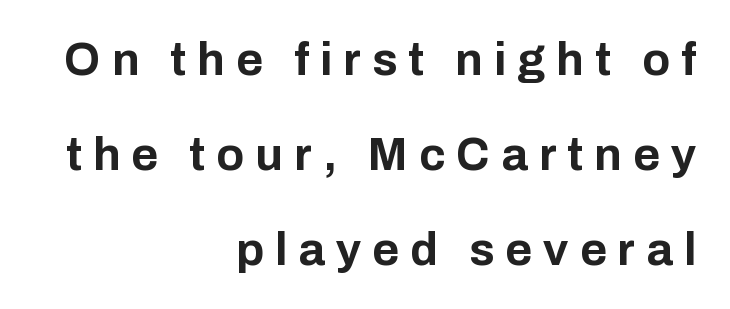
The image shows 46 px bold sans-serif type, upright; set right-aligned, loose line spacing (2.06x), unusually wide letter spacing (+0.24 em), not underlined; low stroke contrast and a medium x-height.
